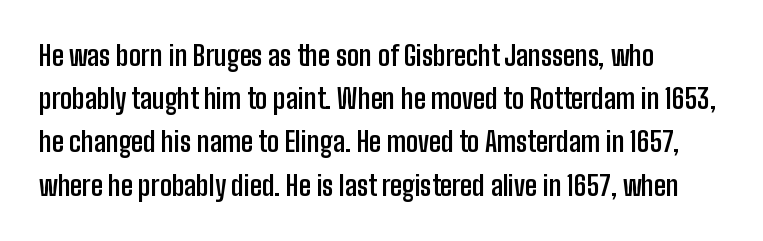
Q: Is the text bold? A: Yes.
Q: Is the text italic (slanted)? A: No, it is upright.
Q: Is the text underlined? A: No.
Q: How is the paragraph aligned? A: Left-aligned.
Q: Is the spacing between letters normal or unusually wide? A: Normal.
Q: Is the spacing between lines tight, normal or loose? A: Normal.
